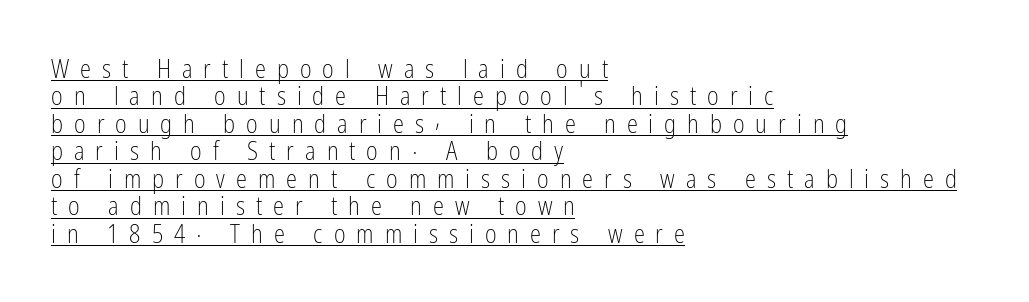
Q: Is the text bold? A: No.
Q: Is the text italic (slanted)? A: No, it is upright.
Q: Is the text underlined? A: Yes.
Q: How is the paragraph aligned? A: Left-aligned.
Q: Is the spacing between letters normal or unusually wide? A: Unusually wide.
Q: Is the spacing between lines tight, normal or loose? A: Tight.
